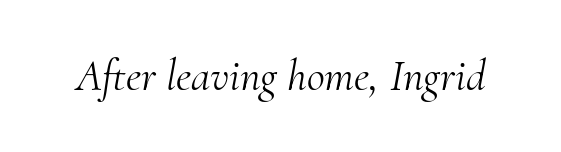
The image shows 44 px light serif type, italic (leaning right); set normal letter spacing, not underlined; medium stroke contrast and a small x-height.
